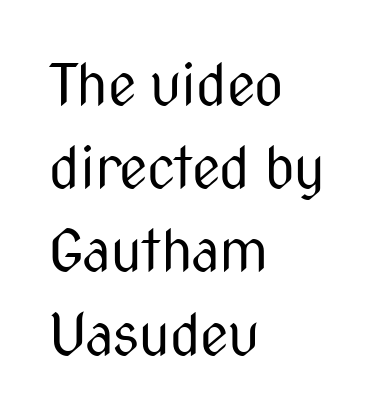
The image shows 57 px regular-weight, condensed sans-serif type, upright; set left-aligned, normal line spacing (1.46x), normal letter spacing, not underlined; medium stroke contrast and a medium x-height.
